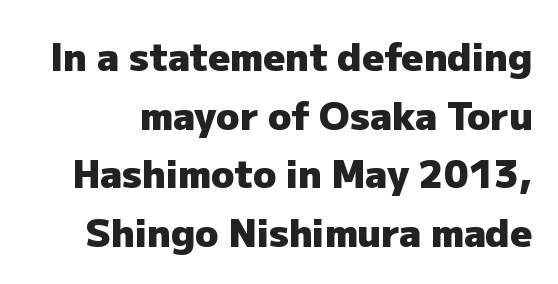
Q: Is the text bold? A: Yes.
Q: Is the text italic (slanted)? A: No, it is upright.
Q: Is the typeface a serif or a sans-serif typeface? A: Sans-serif.
Q: Is the text underlined? A: No.
Q: Is the spacing between letters normal or unusually wide? A: Normal.
Q: Is the spacing between lines tight, normal or loose? A: Normal.
Q: Width (condensed, normal, or wide)? A: Normal.
Q: Stroke contrast? A: Low.
Q: x-height? A: Medium.
Q: Monospaced? A: No.
